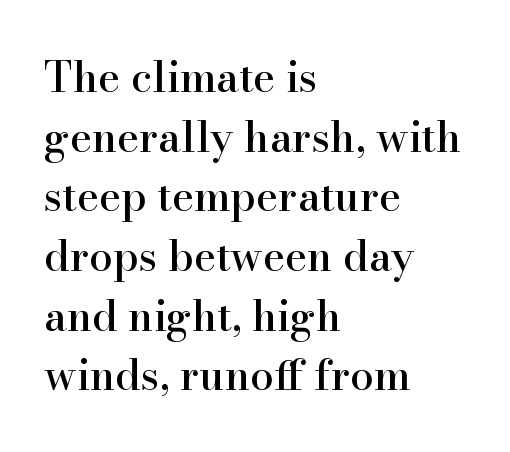
Q: Is the text italic (slanted)? A: No, it is upright.
Q: Is the typeface a serif or a sans-serif typeface? A: Serif.
Q: Is the text underlined? A: No.
Q: How is the paragraph aligned? A: Left-aligned.
Q: Is the spacing between letters normal or unusually wide? A: Normal.
Q: Is the spacing between lines tight, normal or loose? A: Normal.
Q: Width (condensed, normal, or wide)? A: Normal.
Q: Stroke contrast? A: High.
Q: x-height? A: Small.
Q: Monospaced? A: No.
